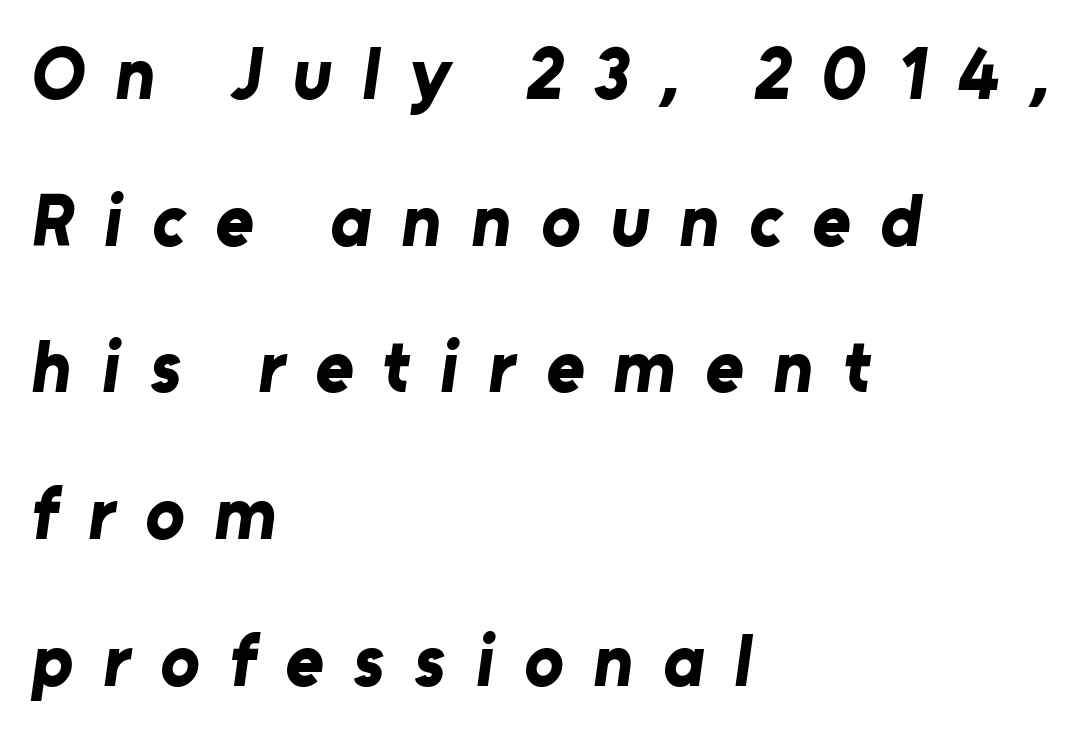
Successive baselines arrive slowly, with a big drop between each. Short note: letters widely spaced. Does the weight exceed regular? Yes, all the way to bold. The passage shown is typed in a proportional face where columns would drift.
